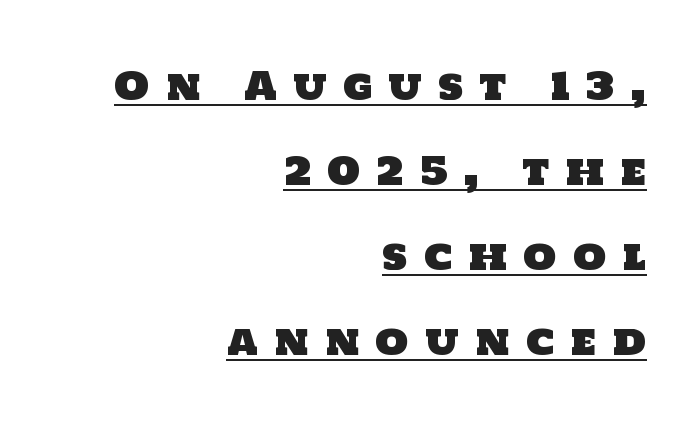
{"serif": "no", "width": "normal", "stroke_contrast": "low", "x_height": "large", "monospaced": "no", "underline": "yes", "align": "right", "line_spacing": "loose", "line_spacing_ratio": 2.24, "letter_spacing": "wide", "letter_spacing_em": 0.42, "glyph_px": 38}
